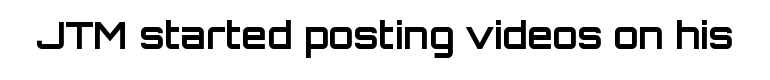
You can tell from the bare stems that sans-serif type was used. The string is rendered with underlining switched off. Does extra space separate the letters? No, they use regular spacing. The passage shown is typed in a proportional face where columns would drift. Set as a true bold cut, around the 700 mark. Nope, not italic — everything's standing straight.
